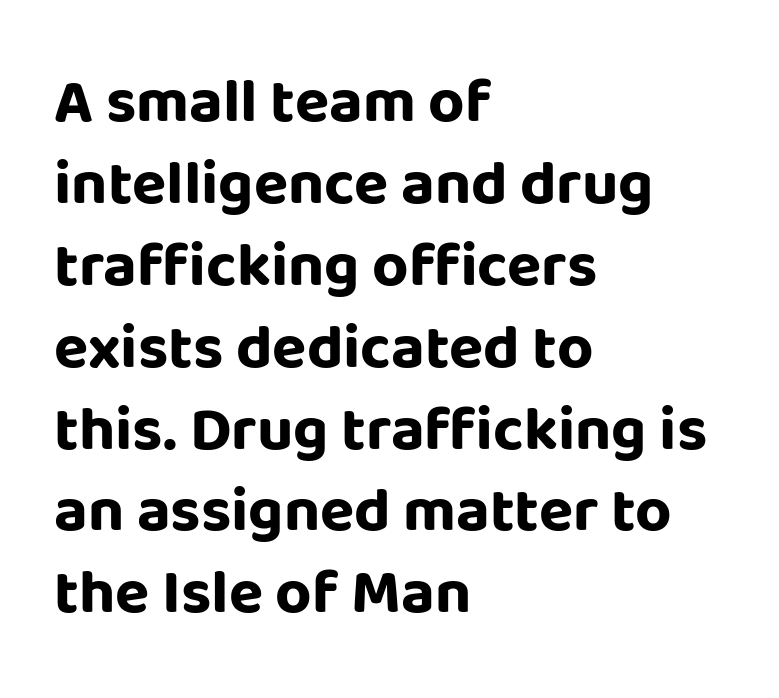
The baseline area is clear. The paragraph has a hard left edge and a soft right edge. Character widths vary here, with narrow letters taking less room than wide ones. Heavy, bold letterforms.
